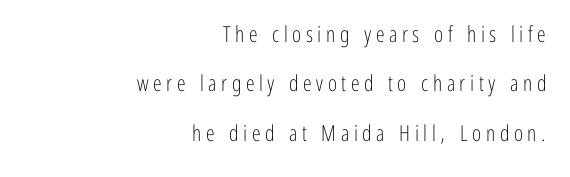
The image shows 22 px text type, upright; set right-aligned, loose line spacing (2.24x), unusually wide letter spacing (+0.21 em), not underlined.
